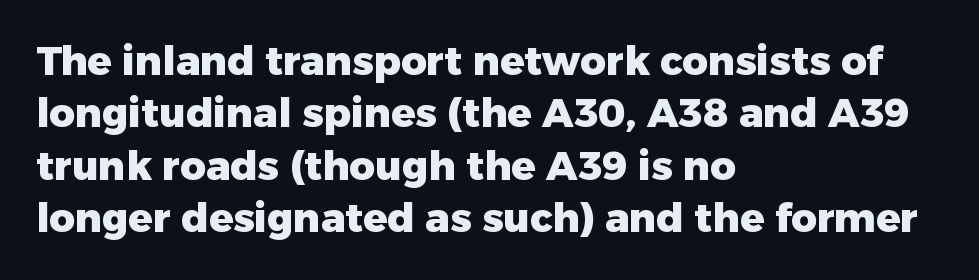
Every row of glyphs begins at an identical x-position on the left. A typesetter would call this leading conventional body-copy spacing. This is roman type, the default non-slanted kind. Is the type bold? Yes — the strokes are clearly thick and heavy.
